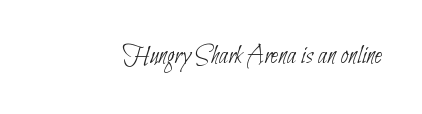
{"bold": "no", "underline": "no", "letter_spacing": "normal", "letter_spacing_em": 0.0, "glyph_px": 27}
